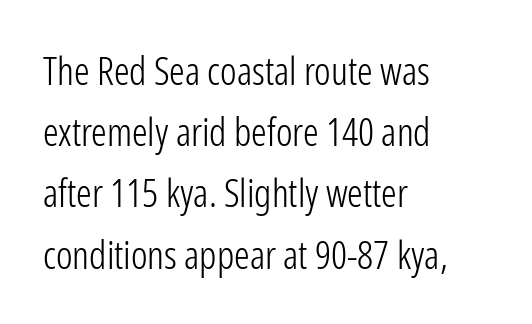
{"serif": "no", "italic": "no", "bold": "no", "weight": "light", "width": "condensed", "stroke_contrast": "low", "x_height": "medium", "monospaced": "no", "underline": "no", "align": "left", "line_spacing": "normal", "line_spacing_ratio": 1.57, "letter_spacing": "normal", "letter_spacing_em": 0.0, "glyph_px": 39}
